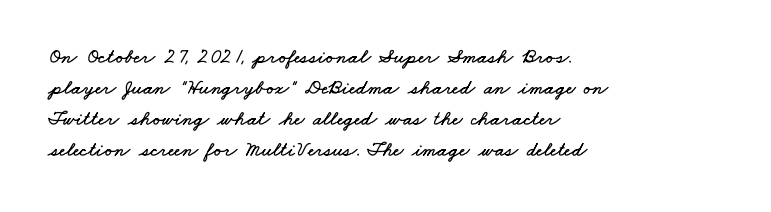
{"underline": "no", "align": "left", "line_spacing": "normal", "line_spacing_ratio": 1.48, "letter_spacing": "normal", "letter_spacing_em": 0.0, "glyph_px": 21}
